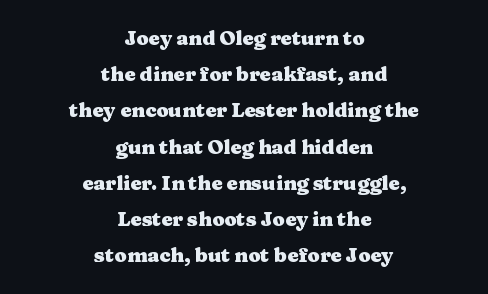
Any mark beneath the type? The region is blank. Nobody touched the tracking dial on this one. Each line is balanced around a shared central axis. The letters stand upright; this is a roman face.
